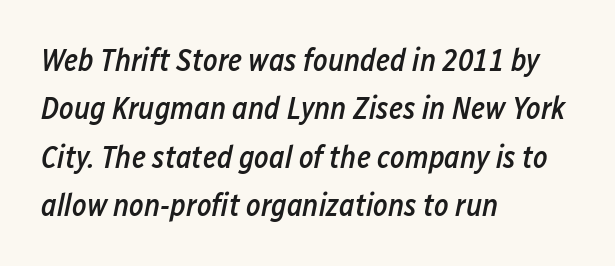
Notice how descenders clear the ascenders below comfortably — that's standard leading. Type without underlining. Each letter keeps its own natural width here, so spacing adapts to shape. The rag falls on the right side of this text block. A bit beefed up — I'd call it semibold rather than bold.
